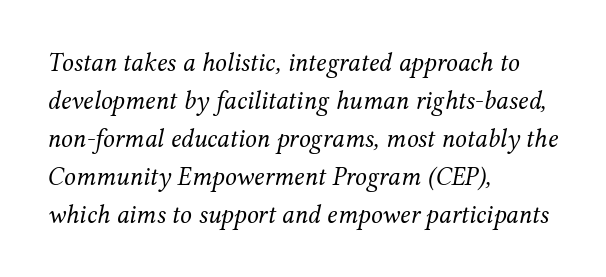
{"italic": "yes", "lean": "right", "slant_degrees": 12, "bold": "no", "underline": "no", "align": "left", "line_spacing": "normal", "line_spacing_ratio": 1.46, "letter_spacing": "normal", "letter_spacing_em": 0.0, "glyph_px": 26}
